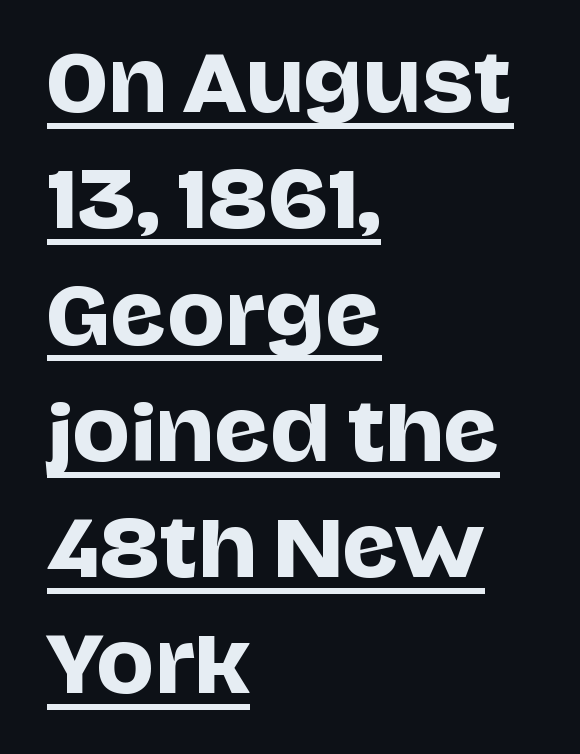
Q: Is the text italic (slanted)? A: No, it is upright.
Q: Is the typeface a serif or a sans-serif typeface? A: Sans-serif.
Q: Is the text underlined? A: Yes.
Q: How is the paragraph aligned? A: Left-aligned.
Q: Is the spacing between letters normal or unusually wide? A: Normal.
Q: Is the spacing between lines tight, normal or loose? A: Normal.
Q: Width (condensed, normal, or wide)? A: Normal.
Q: Stroke contrast? A: Low.
Q: x-height? A: Large.
Q: Monospaced? A: No.
